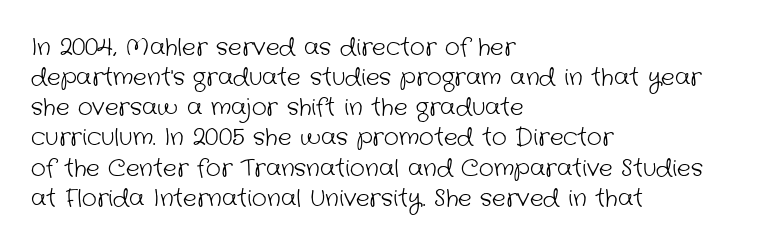
The gaps between neighbouring characters are ordinary and unremarkable. Left-aligned paragraph, ragged on the right. Weight: in the light-to-regular range. Honestly, there is no underline to notice here at all. These lines sit exactly where default settings would place them.
